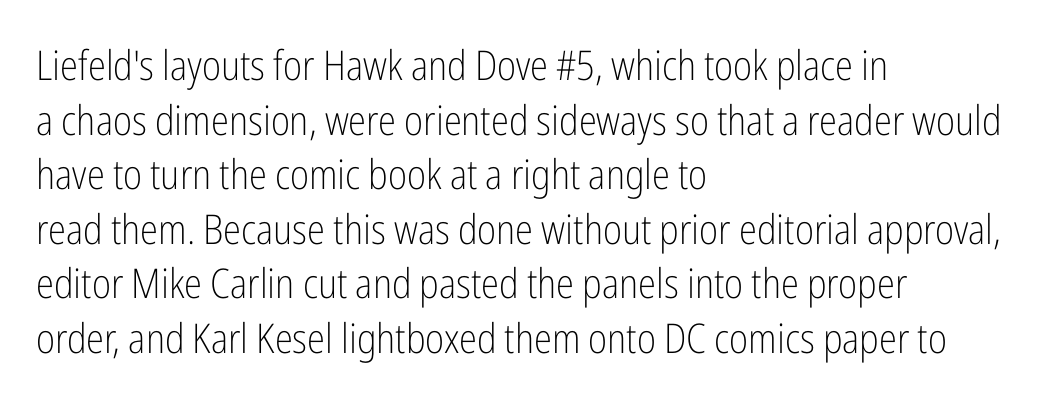
The image shows 41 px light, condensed sans-serif type, upright; set left-aligned, normal line spacing (1.33x), normal letter spacing, not underlined; low stroke contrast and a medium x-height.
